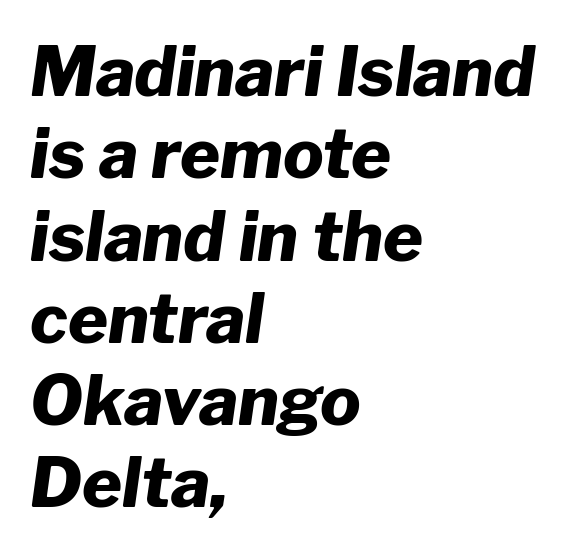
The image shows 68 px heavy type, italic (leaning right); set left-aligned, line spacing 1.21x, normal letter spacing, not underlined; low stroke contrast and a medium x-height.
